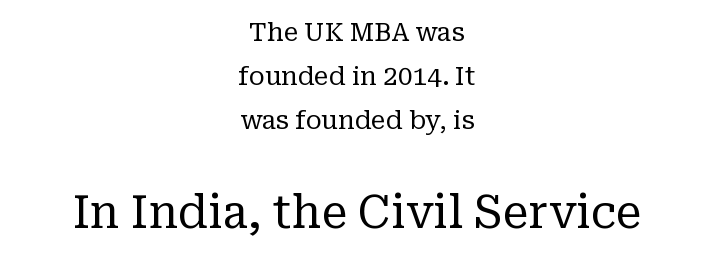
The image shows 46 px regular-weight serif type, upright; set centered, normal line spacing (1.7x), normal letter spacing, not underlined; the second (bottom) block is 1.77x larger; low stroke contrast and a medium x-height.
